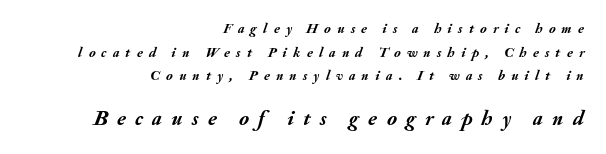
Q: Is the text bold? A: Yes.
Q: Is the text italic (slanted)? A: Yes, it leans right by about 20 degrees.
Q: Is the text underlined? A: No.
Q: How is the paragraph aligned? A: Right-aligned.
Q: Is the spacing between letters normal or unusually wide? A: Unusually wide.
Q: Is the spacing between lines tight, normal or loose? A: Normal.
Q: Which block of text is set in a larger size, the first (top) or the second (bottom)? A: The second (bottom) one.
